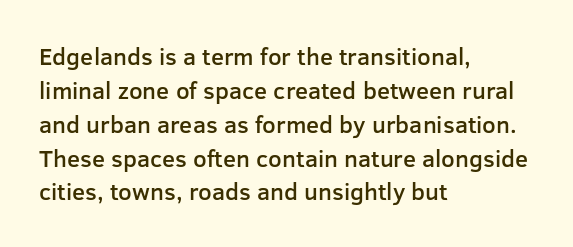
{"italic": "no", "bold": "semi", "underline": "no", "align": "left", "line_spacing": "normal", "line_spacing_ratio": 1.41, "letter_spacing": "normal", "letter_spacing_em": 0.0, "glyph_px": 24}
